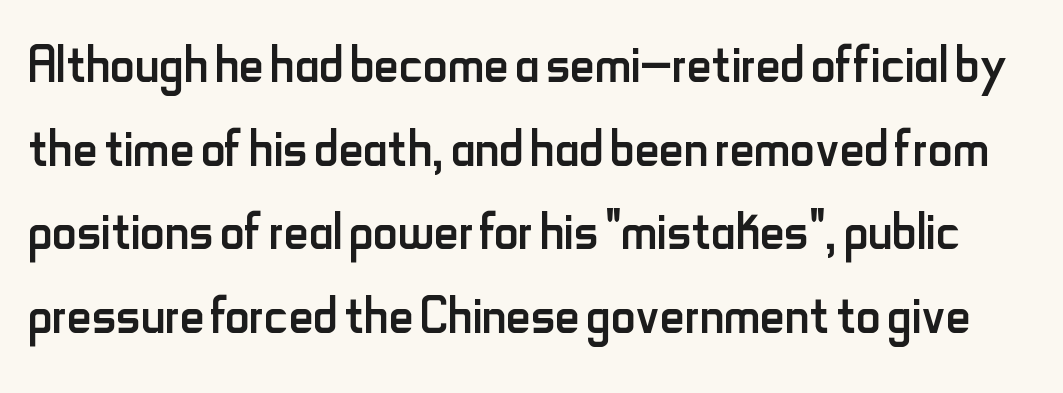
{"serif": "no", "italic": "no", "bold": "no", "weight": "regular", "width": "condensed", "stroke_contrast": "low", "x_height": "small", "monospaced": "no", "underline": "no", "line_spacing_ratio": 1.23, "letter_spacing": "normal", "letter_spacing_em": 0.0, "glyph_px": 68}
